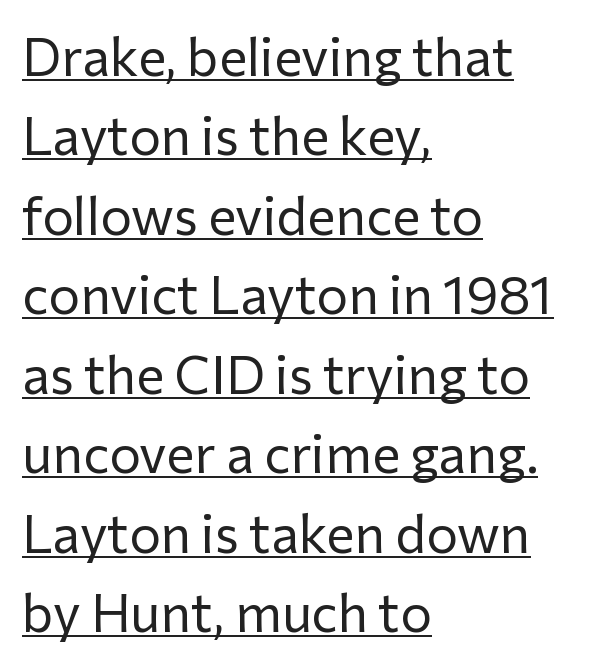
The image shows 53 px regular-weight sans-serif type, upright; set left-aligned, normal line spacing (1.5x), normal letter spacing, underlined; low stroke contrast and a medium x-height.
